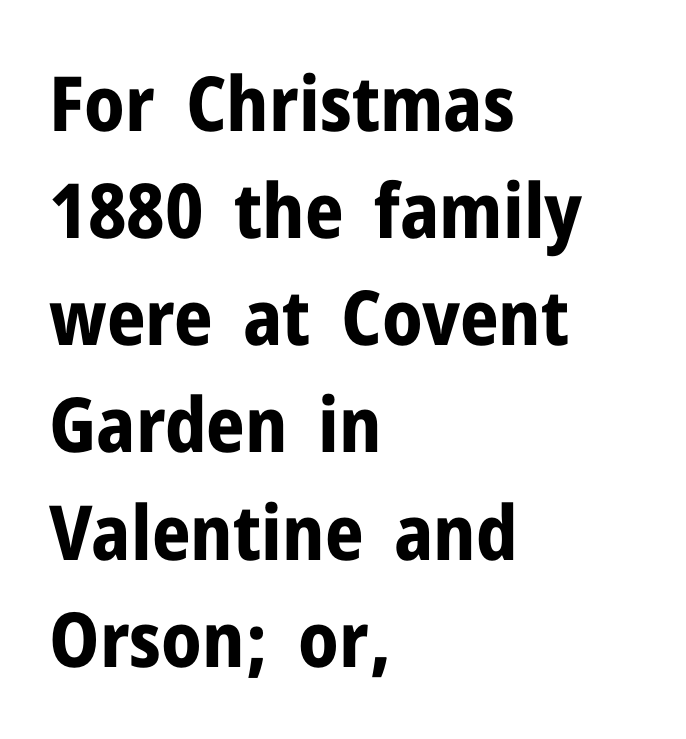
The image shows 76 px bold sans-serif type, upright; set left-aligned, normal line spacing (1.41x), normal letter spacing, not underlined; low stroke contrast and a medium x-height.
